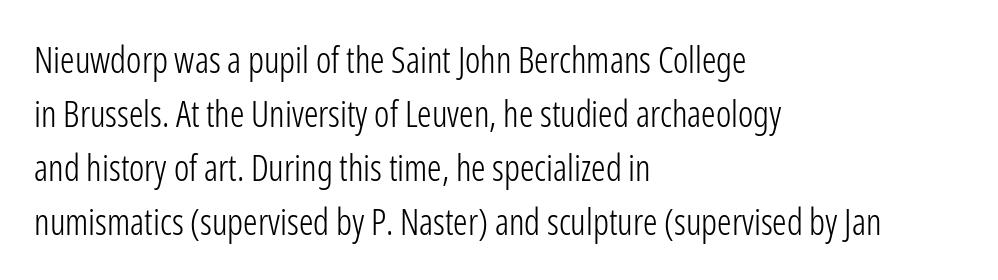
The image shows 36 px light, condensed sans-serif type, upright; set left-aligned, normal line spacing (1.5x), normal letter spacing, not underlined; low stroke contrast and a medium x-height.
